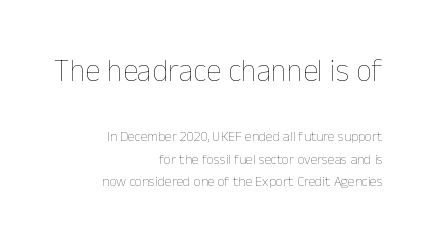
Q: Is the text bold? A: No.
Q: Is the text italic (slanted)? A: No, it is upright.
Q: Is the text underlined? A: No.
Q: How is the paragraph aligned? A: Right-aligned.
Q: Is the spacing between letters normal or unusually wide? A: Normal.
Q: Is the spacing between lines tight, normal or loose? A: Normal.
Q: Which block of text is set in a larger size, the first (top) or the second (bottom)? A: The first (top) one.
Q: Width (condensed, normal, or wide)? A: Normal.
Q: Stroke contrast? A: Low.
Q: x-height? A: Medium.
Q: Monospaced? A: No.
